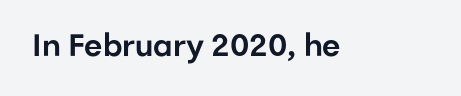
Q: Is the text italic (slanted)? A: No, it is upright.
Q: Is the typeface a serif or a sans-serif typeface? A: Sans-serif.
Q: Is the text underlined? A: No.
Q: Is the spacing between letters normal or unusually wide? A: Normal.
Q: Width (condensed, normal, or wide)? A: Normal.
Q: Stroke contrast? A: Low.
Q: x-height? A: Medium.
Q: Monospaced? A: No.
